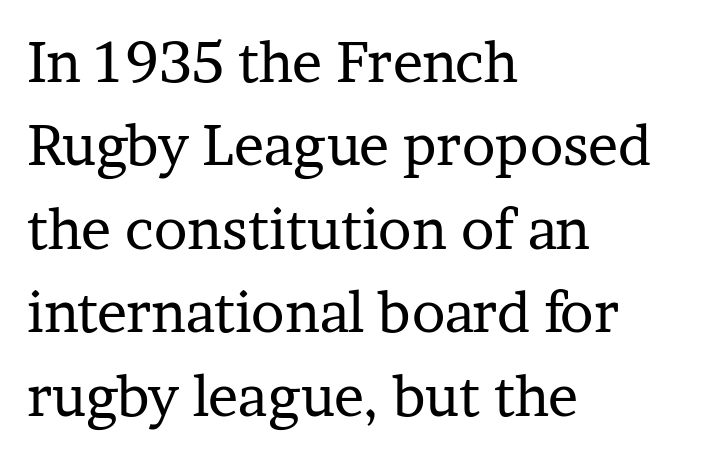
Is the type heavy? It reads as light-to-regular instead. Every row of glyphs begins at an identical x-position on the left. The text was rendered using a seriffed face with decorative stroke endings. The passage shown is typed in a proportional face where columns would drift.
